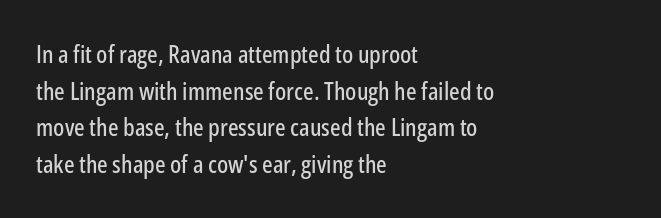
The image shows 25 px text type, upright; set left-aligned, normal line spacing (1.47x), normal letter spacing, not underlined.
